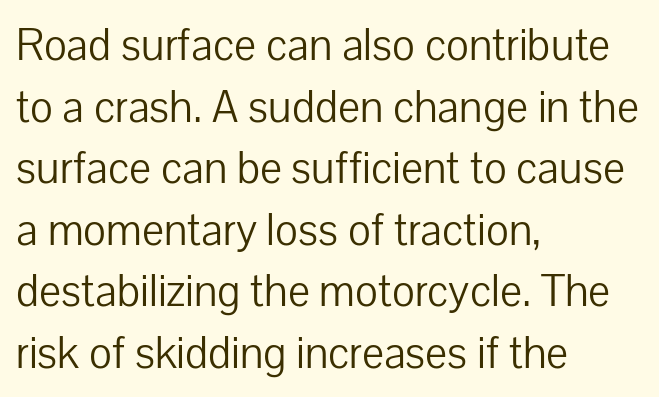
{"serif": "no", "italic": "no", "bold": "no", "weight": "light", "width": "normal", "stroke_contrast": "low", "x_height": "medium", "monospaced": "no", "underline": "no", "align": "left", "line_spacing": "normal", "line_spacing_ratio": 1.4, "letter_spacing": "normal", "letter_spacing_em": 0.0, "glyph_px": 44}
